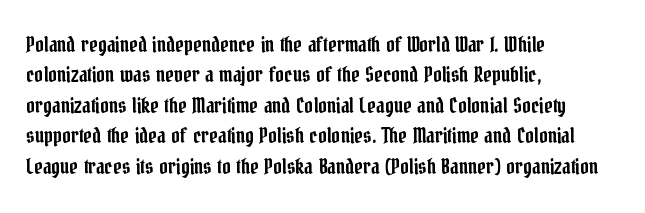
A bare baseline throughout the passage. This rendering uses left alignment, leaving the right contour irregular. Vertical strokes here are truly vertical. Glyph-to-glyph distance matches everyday printed text. If you measured baseline to baseline, you'd find a middling distance.
